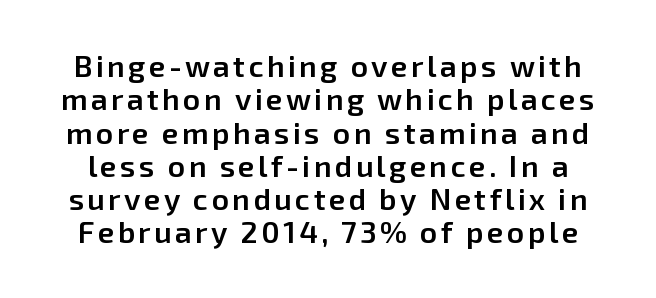
Does the weight exceed regular? Yes, but only to semibold. The glyphs are unaccompanied by any horizontal stroke below them. Typographically, this falls in the sans-serif category. Varying glyph widths throughout — classic text-font behaviour.
